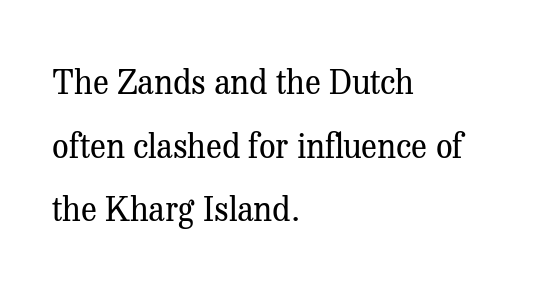
The font's upright variant was chosen for this text. The words here are not underlined. You could call the tracking neutral — neither tight nor loose. The passage shown is typed in a proportional face where columns would drift.
